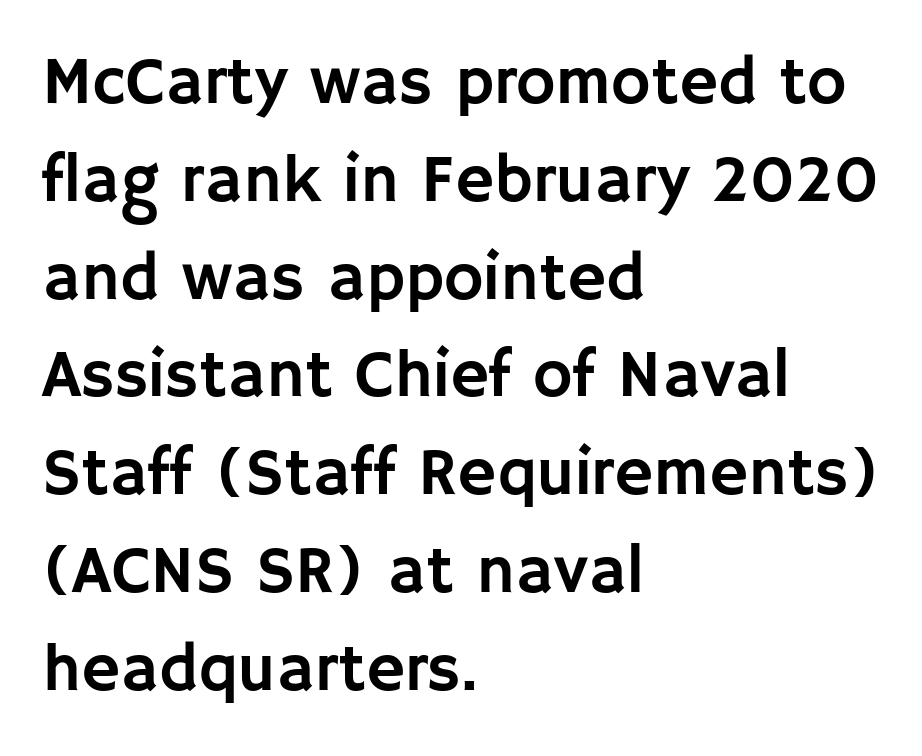
{"serif": "no", "italic": "no", "width": "normal", "stroke_contrast": "low", "x_height": "large", "monospaced": "no", "underline": "no", "align": "left", "line_spacing": "normal", "line_spacing_ratio": 1.46, "letter_spacing": "normal", "letter_spacing_em": 0.0, "glyph_px": 67}
